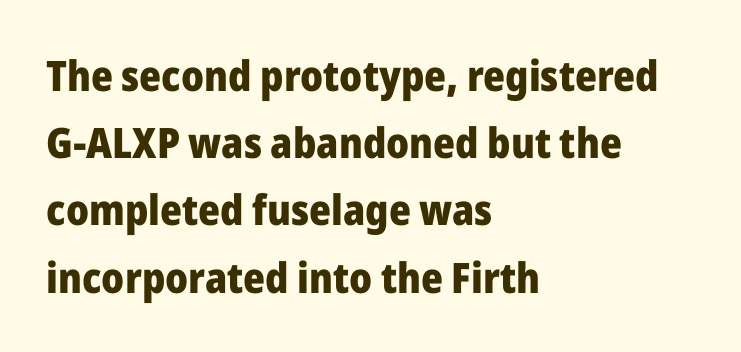
The glyphs have the mass of a bold cut. Evenly set lines give the paragraph a standard silhouette. Descenders are the only things crossing below the line. Vertical strokes here are truly vertical. The lines in this sample share a left origin and differ only in where they stop.
